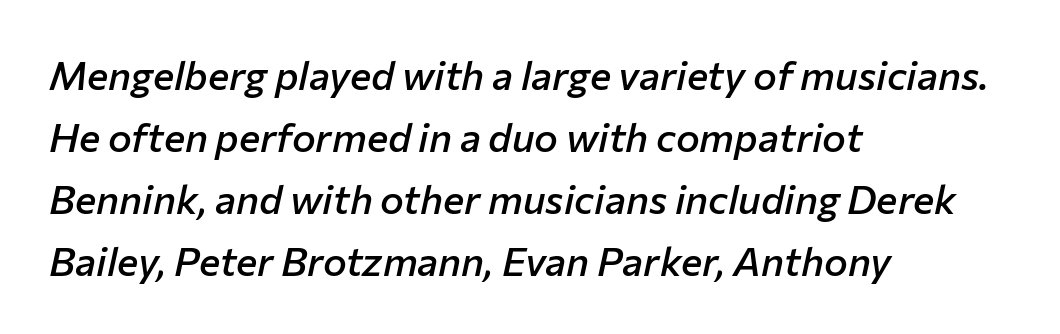
Q: Is the text bold? A: Semi-bold.
Q: Is the text italic (slanted)? A: Yes, it leans right by about 12 degrees.
Q: Is the text underlined? A: No.
Q: How is the paragraph aligned? A: Left-aligned.
Q: Is the spacing between letters normal or unusually wide? A: Normal.
Q: Is the spacing between lines tight, normal or loose? A: Normal.
Q: Width (condensed, normal, or wide)? A: Normal.
Q: Stroke contrast? A: Low.
Q: x-height? A: Medium.
Q: Monospaced? A: No.
